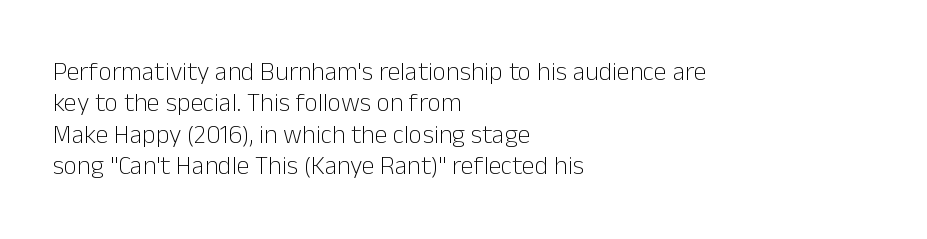
Q: Is the text bold? A: No.
Q: Is the text italic (slanted)? A: No, it is upright.
Q: Is the text underlined? A: No.
Q: How is the paragraph aligned? A: Left-aligned.
Q: Is the spacing between letters normal or unusually wide? A: Normal.
